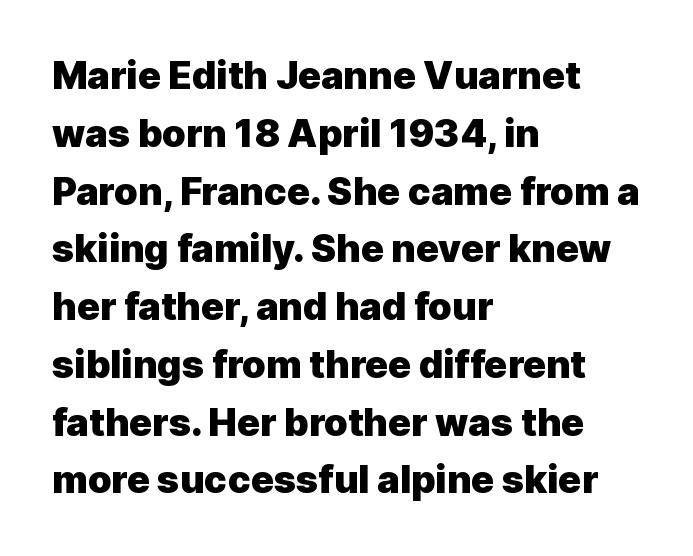
The image shows 38 px heavy sans-serif type, upright; set left-aligned, normal line spacing (1.52x), normal letter spacing, not underlined; a medium x-height.
